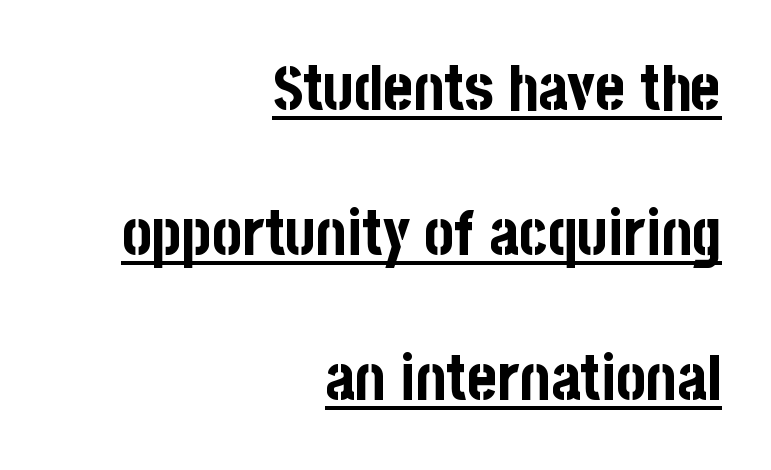
Q: Is the text bold? A: Yes.
Q: Is the text italic (slanted)? A: No, it is upright.
Q: Is the typeface a serif or a sans-serif typeface? A: Sans-serif.
Q: Is the text underlined? A: Yes.
Q: How is the paragraph aligned? A: Right-aligned.
Q: Is the spacing between letters normal or unusually wide? A: Normal.
Q: Is the spacing between lines tight, normal or loose? A: Loose.
Q: Width (condensed, normal, or wide)? A: Condensed.
Q: Stroke contrast? A: Low.
Q: x-height? A: Large.
Q: Monospaced? A: No.
